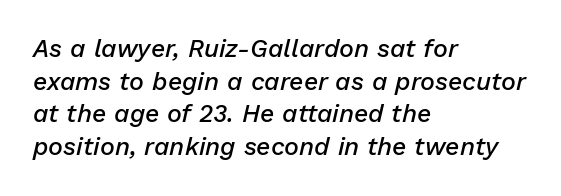
The image shows 25 px text type, italic (leaning right); set left-aligned, normal line spacing (1.31x), normal letter spacing, not underlined.
